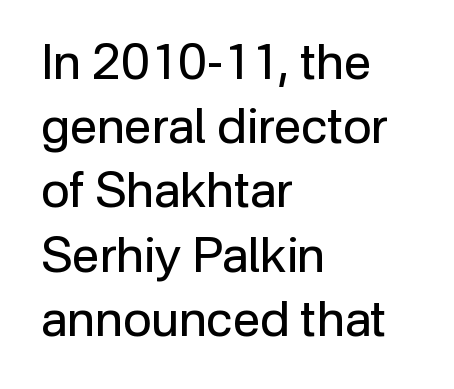
Q: Is the text bold? A: No.
Q: Is the text italic (slanted)? A: No, it is upright.
Q: Is the typeface a serif or a sans-serif typeface? A: Sans-serif.
Q: Is the text underlined? A: No.
Q: How is the paragraph aligned? A: Left-aligned.
Q: Is the spacing between letters normal or unusually wide? A: Normal.
Q: Is the spacing between lines tight, normal or loose? A: Normal.
Q: Width (condensed, normal, or wide)? A: Normal.
Q: Stroke contrast? A: Low.
Q: x-height? A: Medium.
Q: Monospaced? A: No.
